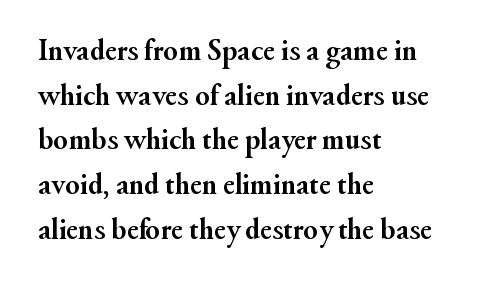
Q: Is the text bold? A: Yes.
Q: Is the text italic (slanted)? A: No, it is upright.
Q: Is the typeface a serif or a sans-serif typeface? A: Serif.
Q: Is the text underlined? A: No.
Q: How is the paragraph aligned? A: Left-aligned.
Q: Is the spacing between letters normal or unusually wide? A: Normal.
Q: Is the spacing between lines tight, normal or loose? A: Normal.
Q: Width (condensed, normal, or wide)? A: Normal.
Q: Stroke contrast? A: Medium.
Q: x-height? A: Small.
Q: Monospaced? A: No.
